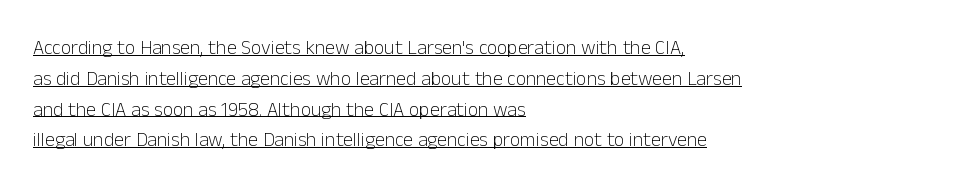
Q: Is the text bold? A: No.
Q: Is the text italic (slanted)? A: No, it is upright.
Q: Is the text underlined? A: Yes.
Q: How is the paragraph aligned? A: Left-aligned.
Q: Is the spacing between letters normal or unusually wide? A: Normal.
Q: Is the spacing between lines tight, normal or loose? A: Normal.
